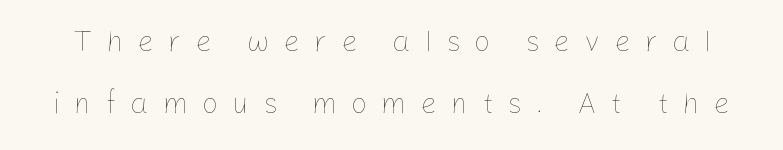
{"italic": "no", "bold": "no", "weight": "thin", "width": "normal", "stroke_contrast": "low", "x_height": "medium", "monospaced": "no", "underline": "no", "line_spacing": "loose", "line_spacing_ratio": 2.15, "letter_spacing": "wide", "letter_spacing_em": 0.48, "glyph_px": 29}
